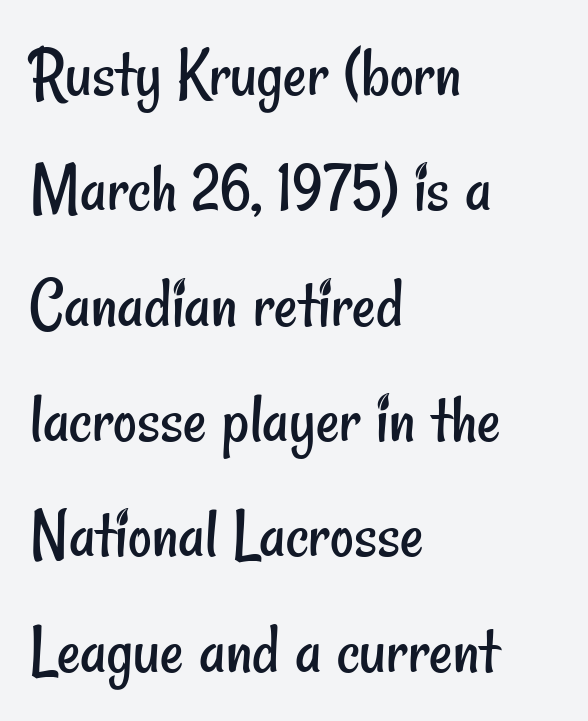
{"serif": "no", "bold": "no", "weight": "regular", "width": "condensed", "stroke_contrast": "low", "x_height": "small", "monospaced": "no", "underline": "no", "align": "left", "line_spacing": "normal", "line_spacing_ratio": 1.58, "letter_spacing": "normal", "letter_spacing_em": 0.0, "glyph_px": 73}
